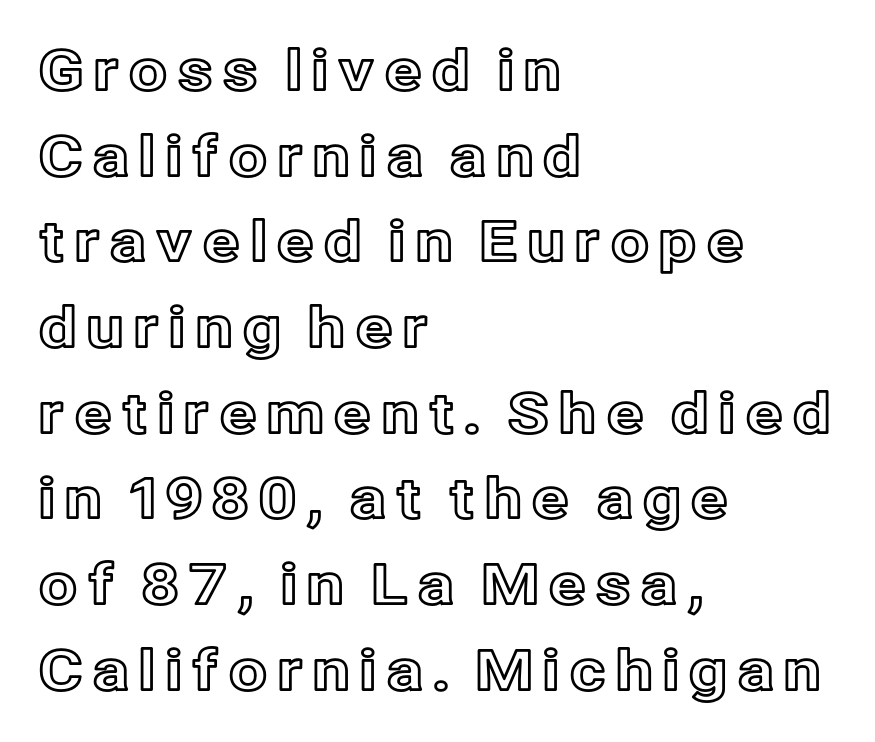
Q: Is the text italic (slanted)? A: No, it is upright.
Q: Is the text underlined? A: No.
Q: How is the paragraph aligned? A: Left-aligned.
Q: Is the spacing between lines tight, normal or loose? A: Normal.
Q: Width (condensed, normal, or wide)? A: Normal.
Q: x-height? A: Medium.
Q: Monospaced? A: No.
